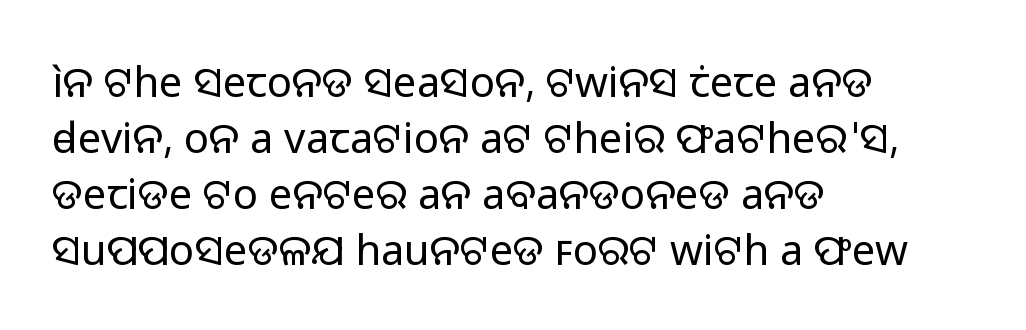
Regarding serifs, this sample does without them. You could not count columns in this text — the font is proportionally spaced. Ordinary non-slanted type is in use. The characters are drawn with everyday or finer stroke widths.
